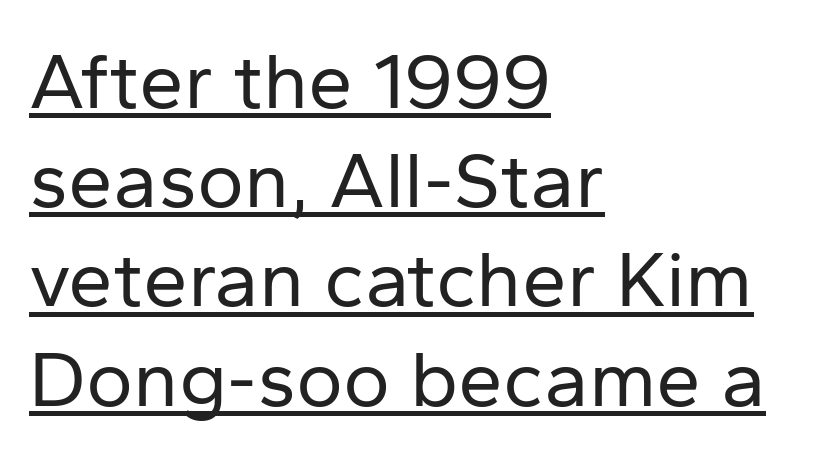
{"serif": "no", "italic": "no", "bold": "no", "weight": "regular", "width": "normal", "stroke_contrast": "low", "x_height": "medium", "monospaced": "no", "underline": "yes", "align": "left", "line_spacing_ratio": 1.24, "letter_spacing": "normal", "letter_spacing_em": 0.0, "glyph_px": 80}
